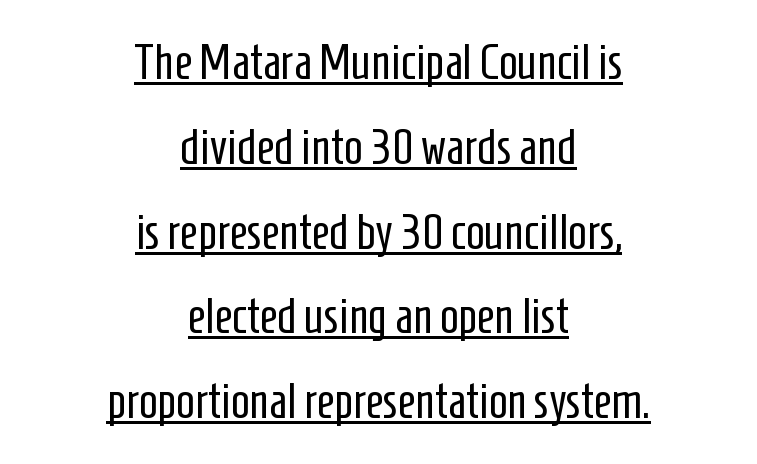
Observe the ordinary spacing: letters are neighbours, not strangers. Horizontal alignment here is central, giving a formal, balanced look. The passage shown is underscored from start to finish. Weight class: somewhere from thin through regular. It's the straight-up-and-down kind of type. The face used here is proportionally spaced, like ordinary book or web type.
